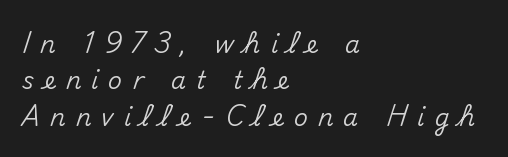
The image shows 24 px text type; set left-aligned, normal line spacing (1.52x), unusually wide letter spacing (+0.42 em), not underlined.
